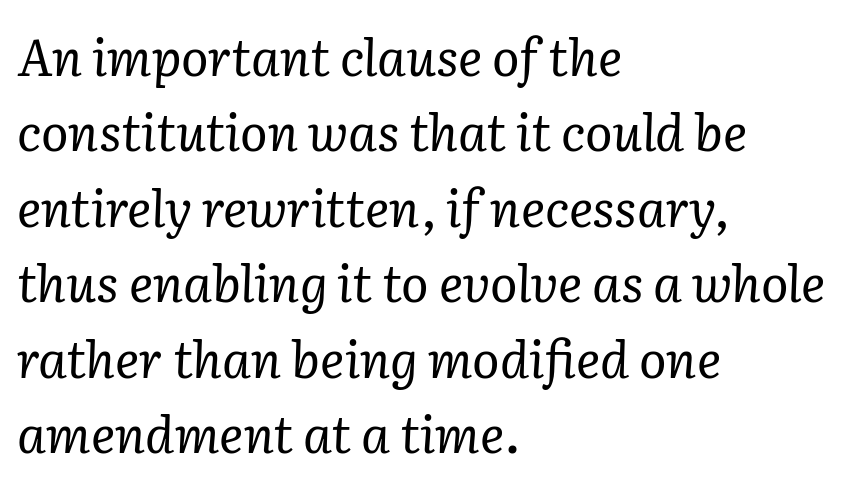
The characters display serif detailing at their extremities. A typesetter would call this leading conventional body-copy spacing. The face used here has a pronounced slope to its letters. Looks like regular typesetting: each glyph gets only the width it needs.
